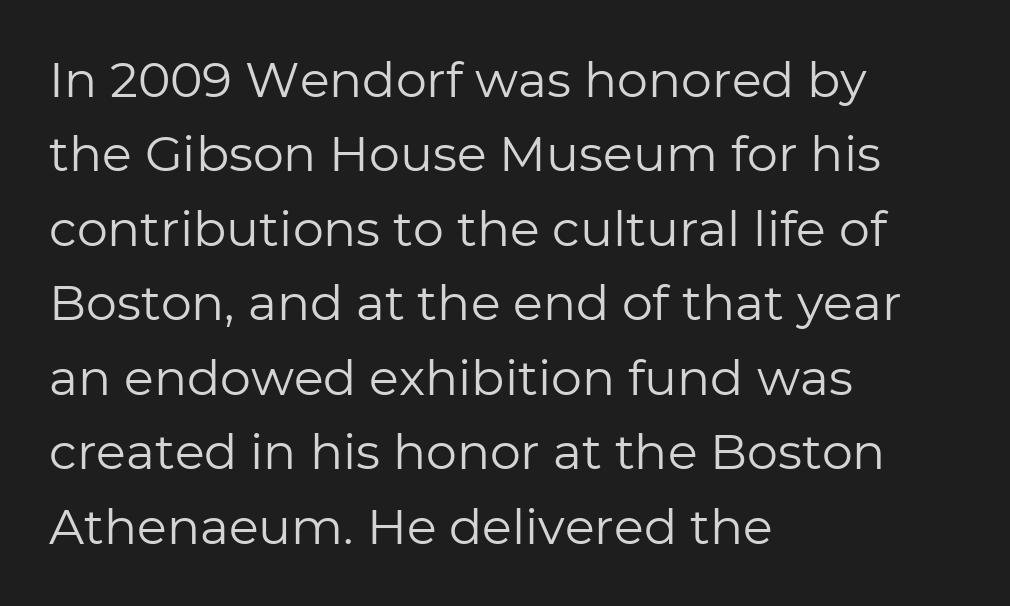
{"serif": "no", "italic": "no", "bold": "no", "weight": "regular", "width": "normal", "stroke_contrast": "low", "x_height": "medium", "monospaced": "no", "underline": "no", "align": "left", "line_spacing": "normal", "line_spacing_ratio": 1.52, "letter_spacing": "normal", "letter_spacing_em": 0.0, "glyph_px": 49}
